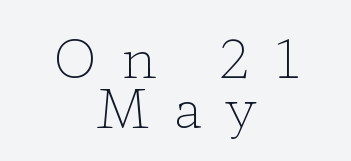
Q: Is the text bold? A: No.
Q: Is the text italic (slanted)? A: No, it is upright.
Q: Is the typeface a serif or a sans-serif typeface? A: Serif.
Q: Is the text underlined? A: No.
Q: How is the paragraph aligned? A: Centered.
Q: Is the spacing between letters normal or unusually wide? A: Unusually wide.
Q: Is the spacing between lines tight, normal or loose? A: Tight.
Q: Width (condensed, normal, or wide)? A: Wide.
Q: Stroke contrast? A: Low.
Q: x-height? A: Medium.
Q: Monospaced? A: No.
